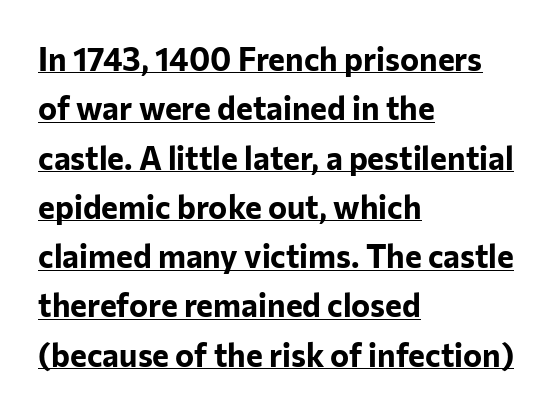
The space between consecutive lines is moderate. Looks like someone drew a line under every word here. Look at the stroke-to-counter ratio: heavy, a bold. What stands out about the letter spacing? Nothing — it is the standard amount.
